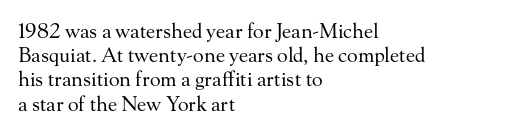
{"italic": "no", "bold": "no", "underline": "no", "align": "left", "line_spacing_ratio": 1.21, "letter_spacing": "normal", "letter_spacing_em": 0.0, "glyph_px": 20}
